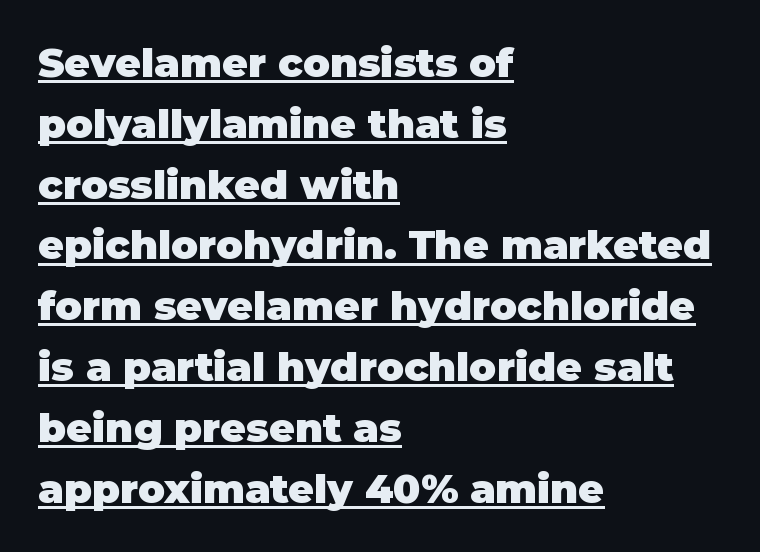
The image shows 40 px heavy sans-serif type, upright; set left-aligned, normal line spacing (1.52x), normal letter spacing, underlined; low stroke contrast and a large x-height.
